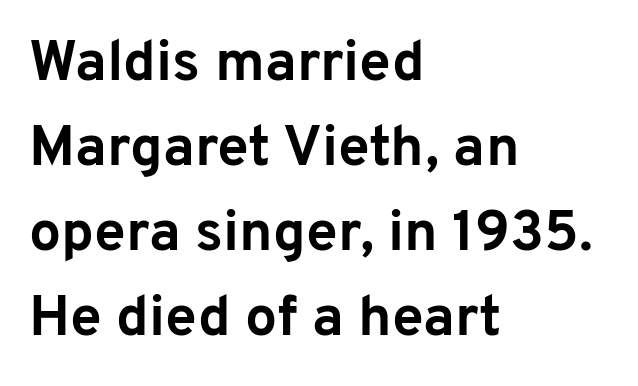
Q: Is the text bold? A: Yes.
Q: Is the text italic (slanted)? A: No, it is upright.
Q: Is the typeface a serif or a sans-serif typeface? A: Sans-serif.
Q: Is the text underlined? A: No.
Q: How is the paragraph aligned? A: Left-aligned.
Q: Is the spacing between letters normal or unusually wide? A: Normal.
Q: Is the spacing between lines tight, normal or loose? A: Normal.
Q: Width (condensed, normal, or wide)? A: Normal.
Q: Stroke contrast? A: Low.
Q: x-height? A: Medium.
Q: Monospaced? A: No.
